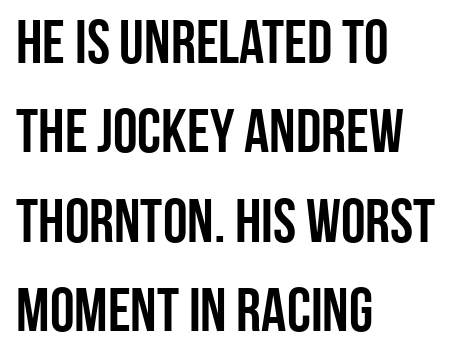
The image shows 62 px condensed sans-serif type, upright; set left-aligned, normal line spacing (1.44x), normal letter spacing, not underlined; low stroke contrast and a large x-height.
